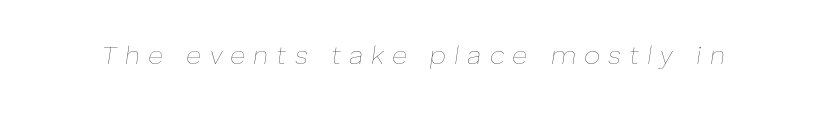
Q: Is the text bold? A: No.
Q: Is the text italic (slanted)? A: Yes, it leans right by about 8 degrees.
Q: Is the text underlined? A: No.
Q: Is the spacing between letters normal or unusually wide? A: Unusually wide.
